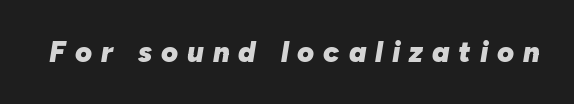
{"italic": "yes", "lean": "right", "slant_degrees": 10, "bold": "yes", "weight": "heavy", "width": "normal", "stroke_contrast": "low", "x_height": "medium", "monospaced": "no", "underline": "no", "letter_spacing": "wide", "letter_spacing_em": 0.31, "glyph_px": 29}
